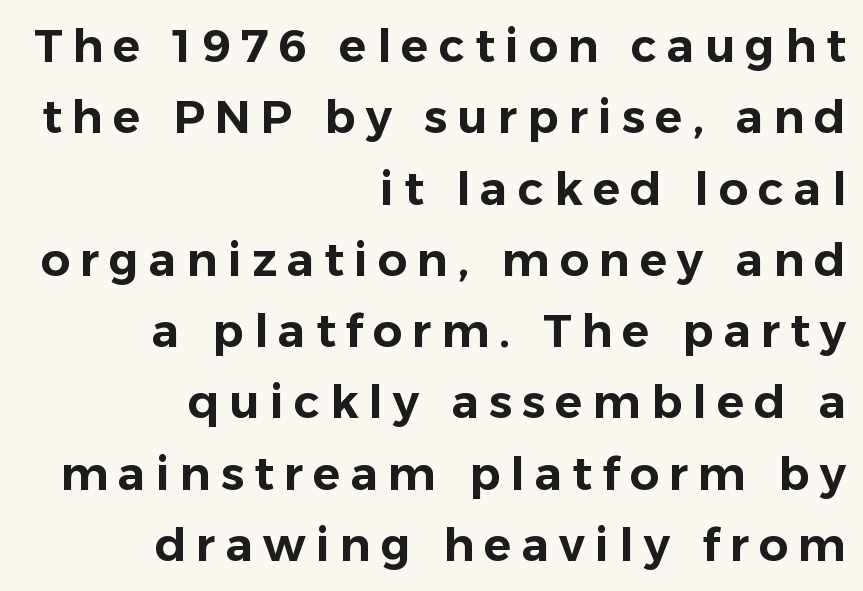
{"serif": "no", "italic": "no", "width": "normal", "stroke_contrast": "low", "x_height": "medium", "monospaced": "no", "underline": "no", "align": "right", "line_spacing": "normal", "line_spacing_ratio": 1.55, "letter_spacing": "wide", "letter_spacing_em": 0.22, "glyph_px": 46}
